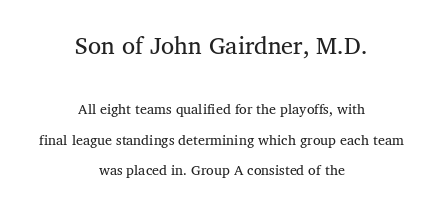
Short and long lines alike share a common midpoint. Rows of type keep a wide berth in the vertical direction. A typesetter would call this zero additional tracking. Designer's note — italics off, roman on. A light-to-regular cut is what we see here.
